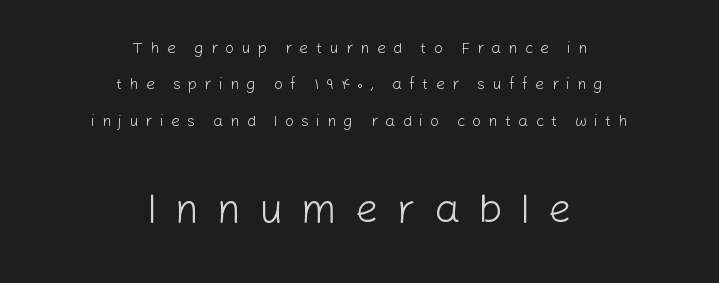
Q: Is the text bold? A: No.
Q: Is the text italic (slanted)? A: No, it is upright.
Q: Is the typeface a serif or a sans-serif typeface? A: Sans-serif.
Q: Is the text underlined? A: No.
Q: How is the paragraph aligned? A: Centered.
Q: Is the spacing between letters normal or unusually wide? A: Unusually wide.
Q: Is the spacing between lines tight, normal or loose? A: Loose.
Q: Which block of text is set in a larger size, the first (top) or the second (bottom)? A: The second (bottom) one.
Q: Width (condensed, normal, or wide)? A: Normal.
Q: Stroke contrast? A: Low.
Q: x-height? A: Medium.
Q: Monospaced? A: No.
